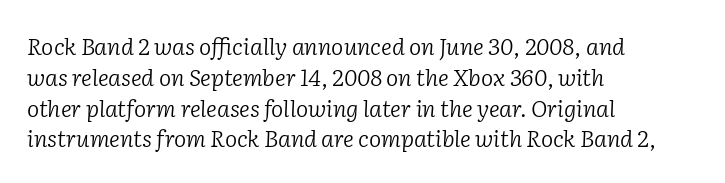
Q: Is the text bold? A: No.
Q: Is the text italic (slanted)? A: Yes, it leans right by about 2 degrees.
Q: Is the text underlined? A: No.
Q: How is the paragraph aligned? A: Left-aligned.
Q: Is the spacing between letters normal or unusually wide? A: Normal.
Q: Is the spacing between lines tight, normal or loose? A: Normal.
